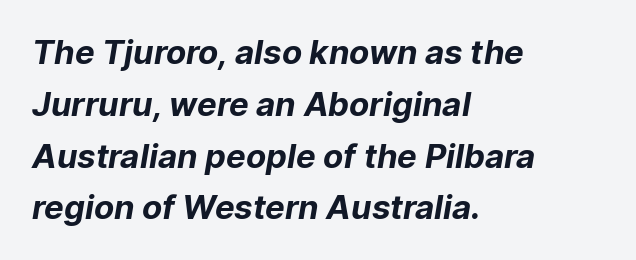
{"serif": "no", "bold": "yes", "weight": "bold", "width": "normal", "stroke_contrast": "low", "x_height": "medium", "monospaced": "no", "underline": "no", "align": "left", "line_spacing": "normal", "line_spacing_ratio": 1.57, "letter_spacing": "normal", "letter_spacing_em": 0.0, "glyph_px": 33}
